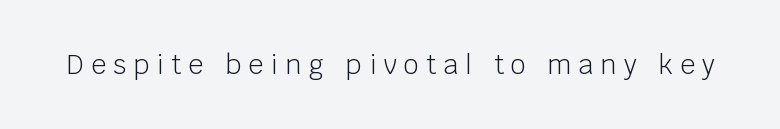
Italic: no, the glyphs are upright roman. No chunkiness to these letters — they're not bold. The area under the type is left untouched. Tracking here is generous; glyphs stand well apart from one another.
